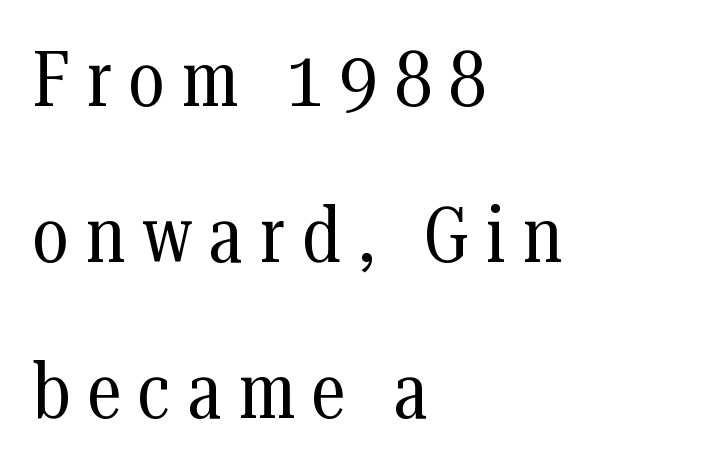
{"serif": "yes", "italic": "no", "bold": "no", "weight": "regular", "width": "condensed", "stroke_contrast": "medium", "x_height": "medium", "monospaced": "no", "underline": "no", "align": "left", "line_spacing": "loose", "line_spacing_ratio": 2.0, "letter_spacing": "wide", "letter_spacing_em": 0.22, "glyph_px": 78}
